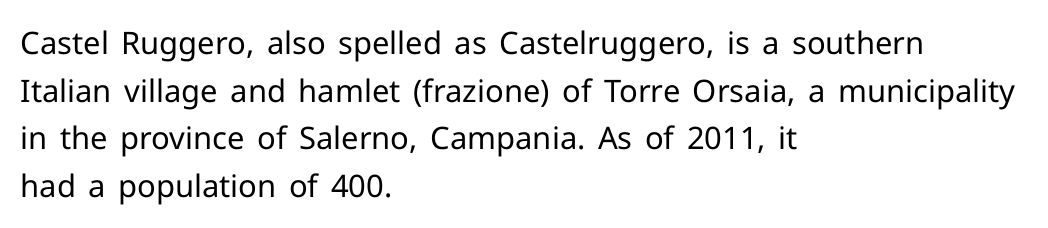
Q: Is the text bold? A: No.
Q: Is the text italic (slanted)? A: No, it is upright.
Q: Is the typeface a serif or a sans-serif typeface? A: Sans-serif.
Q: Is the text underlined? A: No.
Q: How is the paragraph aligned? A: Left-aligned.
Q: Is the spacing between letters normal or unusually wide? A: Normal.
Q: Is the spacing between lines tight, normal or loose? A: Normal.
Q: Width (condensed, normal, or wide)? A: Normal.
Q: Stroke contrast? A: Low.
Q: x-height? A: Medium.
Q: Monospaced? A: No.
